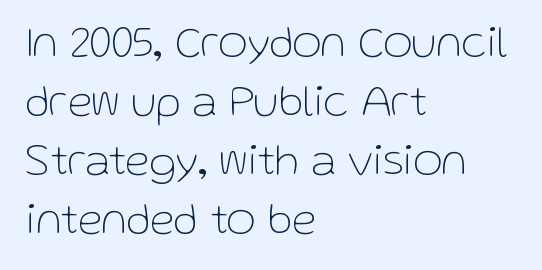
Q: Is the text bold? A: No.
Q: Is the text italic (slanted)? A: No, it is upright.
Q: Is the typeface a serif or a sans-serif typeface? A: Sans-serif.
Q: Is the text underlined? A: No.
Q: How is the paragraph aligned? A: Left-aligned.
Q: Is the spacing between letters normal or unusually wide? A: Normal.
Q: Is the spacing between lines tight, normal or loose? A: Normal.
Q: Width (condensed, normal, or wide)? A: Normal.
Q: Stroke contrast? A: Low.
Q: x-height? A: Medium.
Q: Monospaced? A: No.
